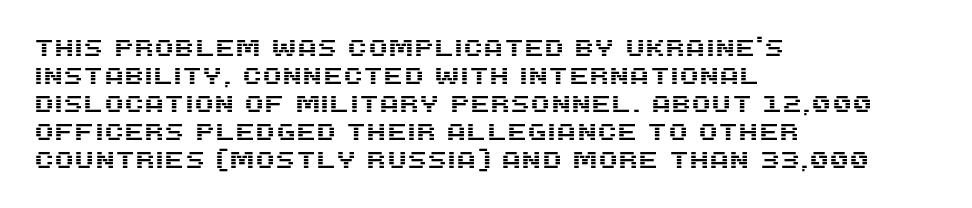
Look at the tracking — it's just the regular setting, nothing added. Caption: multi-line text, flush left, ragged right. Notice how the stems are strictly vertical — no italics here. A clean baseline with only descenders dipping below it.
